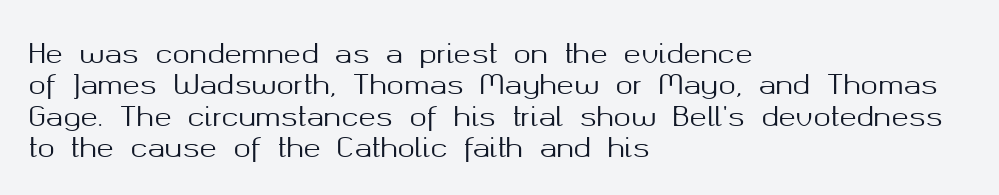
The image shows 26 px text type, upright; set left-aligned, line spacing 1.21x, normal letter spacing, not underlined.
